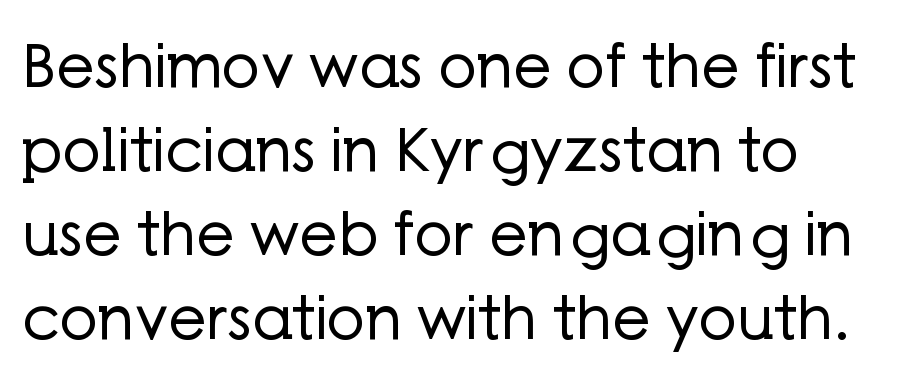
Q: Is the text bold? A: No.
Q: Is the text italic (slanted)? A: No, it is upright.
Q: Is the typeface a serif or a sans-serif typeface? A: Sans-serif.
Q: Is the text underlined? A: No.
Q: How is the paragraph aligned? A: Left-aligned.
Q: Is the spacing between letters normal or unusually wide? A: Normal.
Q: Is the spacing between lines tight, normal or loose? A: Normal.
Q: Width (condensed, normal, or wide)? A: Normal.
Q: Stroke contrast? A: Low.
Q: x-height? A: Medium.
Q: Monospaced? A: No.
